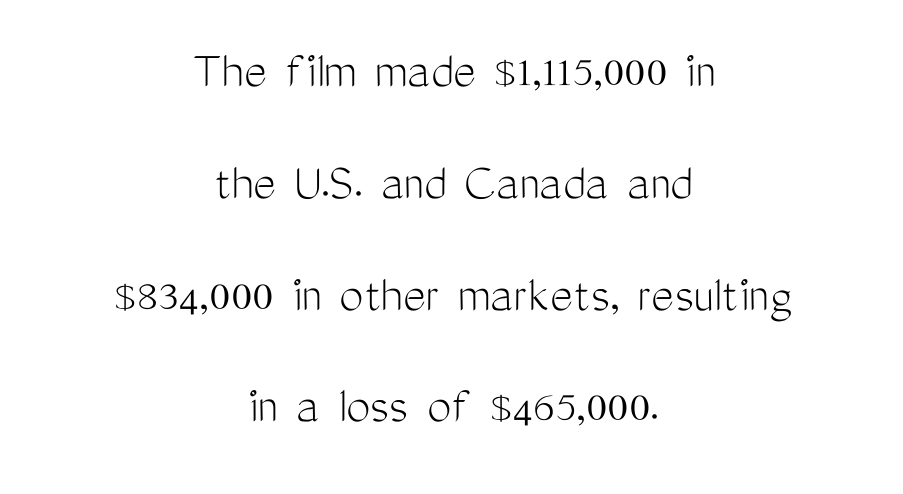
{"serif": "no", "italic": "no", "bold": "no", "weight": "light", "width": "condensed", "stroke_contrast": "medium", "x_height": "medium", "monospaced": "no", "underline": "no", "align": "center", "line_spacing": "loose", "line_spacing_ratio": 2.07, "letter_spacing": "normal", "letter_spacing_em": 0.0, "glyph_px": 54}
